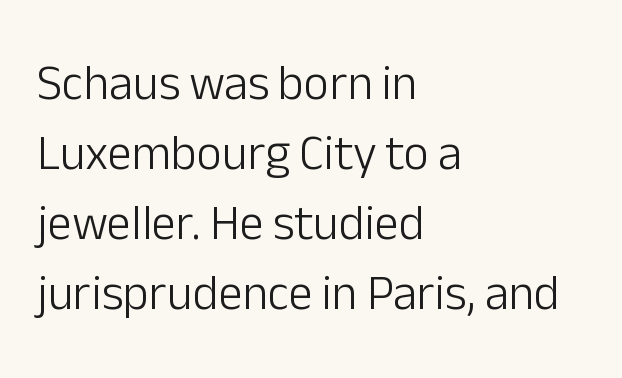
{"serif": "no", "italic": "no", "bold": "no", "weight": "light", "width": "normal", "stroke_contrast": "low", "x_height": "medium", "monospaced": "no", "underline": "no", "align": "left", "line_spacing": "normal", "line_spacing_ratio": 1.43, "letter_spacing": "normal", "letter_spacing_em": 0.0, "glyph_px": 49}
